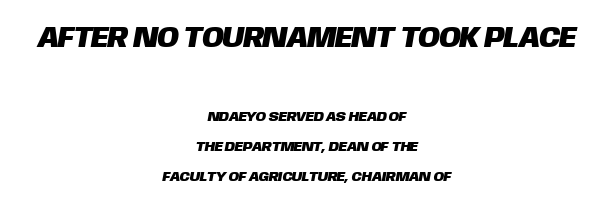
The image shows 29 px sans-serif type; set centered, loose line spacing (2.16x), normal letter spacing, not underlined; the first (top) block is 2.07x larger; low stroke contrast and a large x-height.
